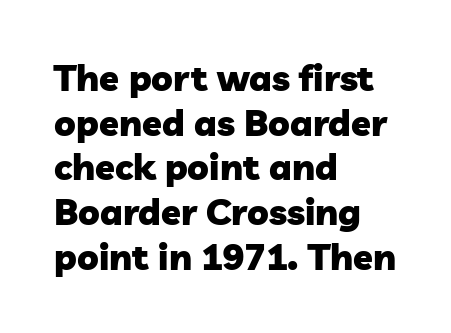
{"serif": "no", "bold": "yes", "weight": "heavy", "width": "normal", "stroke_contrast": "low", "x_height": "medium", "monospaced": "no", "underline": "no", "align": "left", "line_spacing_ratio": 1.24, "letter_spacing": "normal", "letter_spacing_em": 0.0, "glyph_px": 36}
